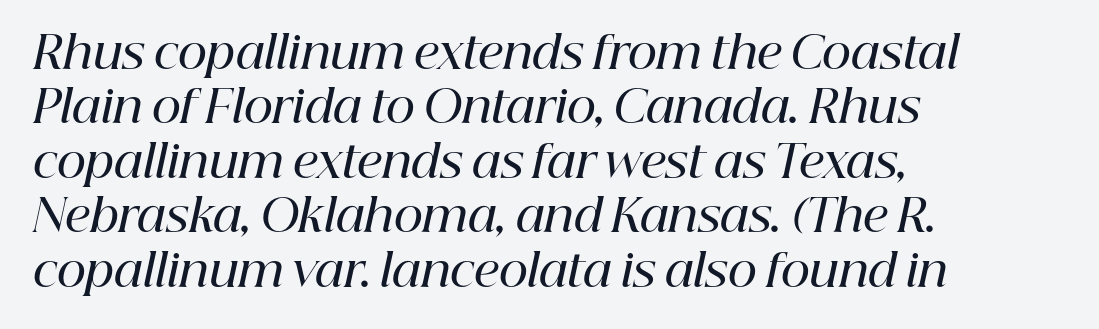
{"serif": "yes", "italic": "yes", "lean": "right", "slant_degrees": 12, "bold": "semi", "weight": "semibold", "width": "normal", "stroke_contrast": "high", "x_height": "medium", "monospaced": "no", "underline": "no", "align": "left", "line_spacing_ratio": 1.21, "letter_spacing": "normal", "letter_spacing_em": 0.0, "glyph_px": 45}
